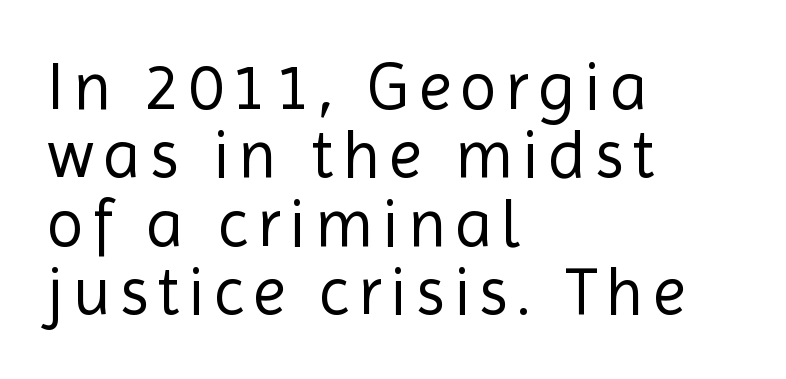
{"serif": "no", "italic": "no", "bold": "no", "weight": "regular", "width": "normal", "x_height": "medium", "monospaced": "no", "underline": "no", "align": "left", "line_spacing": "tight", "line_spacing_ratio": 1.02, "glyph_px": 67}
